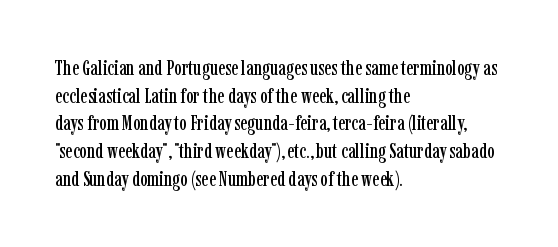
{"italic": "no", "underline": "no", "align": "left", "line_spacing": "normal", "line_spacing_ratio": 1.32, "letter_spacing": "normal", "letter_spacing_em": 0.0, "glyph_px": 21}
